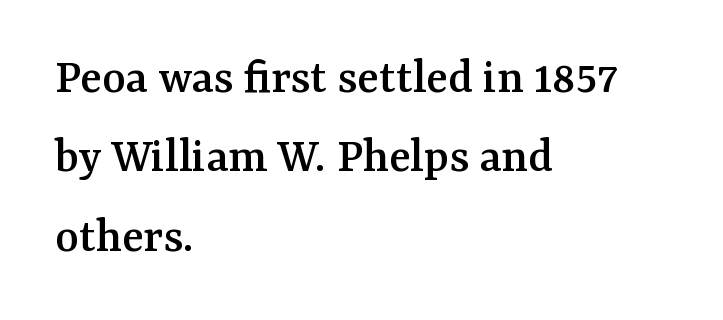
Q: Is the text italic (slanted)? A: No, it is upright.
Q: Is the typeface a serif or a sans-serif typeface? A: Serif.
Q: Is the text underlined? A: No.
Q: How is the paragraph aligned? A: Left-aligned.
Q: Is the spacing between letters normal or unusually wide? A: Normal.
Q: Is the spacing between lines tight, normal or loose? A: Normal.
Q: Width (condensed, normal, or wide)? A: Normal.
Q: Stroke contrast? A: Medium.
Q: x-height? A: Medium.
Q: Monospaced? A: No.
